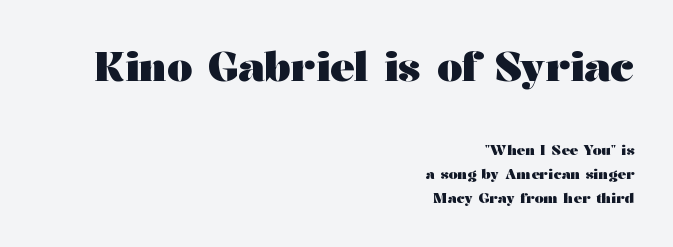
Q: Is the text bold? A: Yes.
Q: Is the text italic (slanted)? A: No, it is upright.
Q: Is the typeface a serif or a sans-serif typeface? A: Serif.
Q: Is the text underlined? A: No.
Q: How is the paragraph aligned? A: Right-aligned.
Q: Is the spacing between letters normal or unusually wide? A: Normal.
Q: Which block of text is set in a larger size, the first (top) or the second (bottom)? A: The first (top) one.
Q: Width (condensed, normal, or wide)? A: Wide.
Q: Stroke contrast? A: Medium.
Q: x-height? A: Medium.
Q: Monospaced? A: No.
